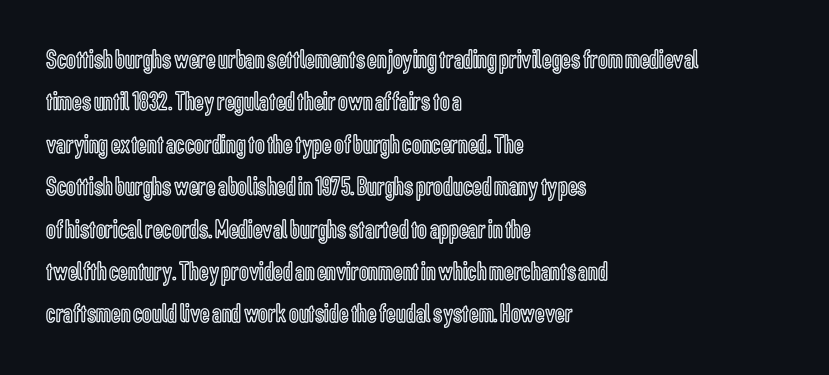
{"italic": "no", "underline": "no", "align": "left", "line_spacing": "normal", "line_spacing_ratio": 1.57, "letter_spacing": "normal", "letter_spacing_em": 0.0, "glyph_px": 27}
